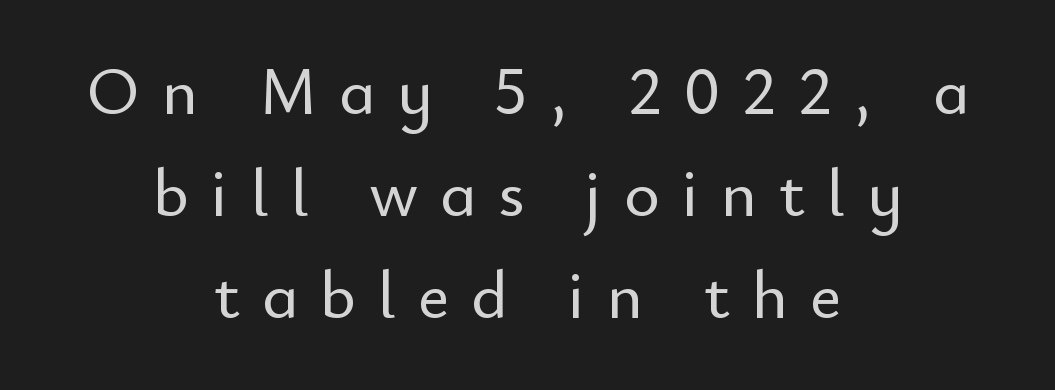
The image shows 68 px sans-serif type, upright; set centered, normal line spacing (1.5x), unusually wide letter spacing (+0.32 em), not underlined; low stroke contrast and a small x-height.
